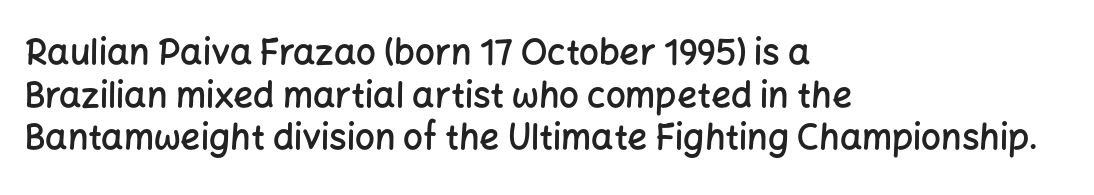
Q: Is the text bold? A: Semi-bold.
Q: Is the text italic (slanted)? A: No, it is upright.
Q: Is the typeface a serif or a sans-serif typeface? A: Sans-serif.
Q: Is the text underlined? A: No.
Q: How is the paragraph aligned? A: Left-aligned.
Q: Is the spacing between letters normal or unusually wide? A: Normal.
Q: Width (condensed, normal, or wide)? A: Normal.
Q: Stroke contrast? A: Low.
Q: x-height? A: Medium.
Q: Monospaced? A: No.
